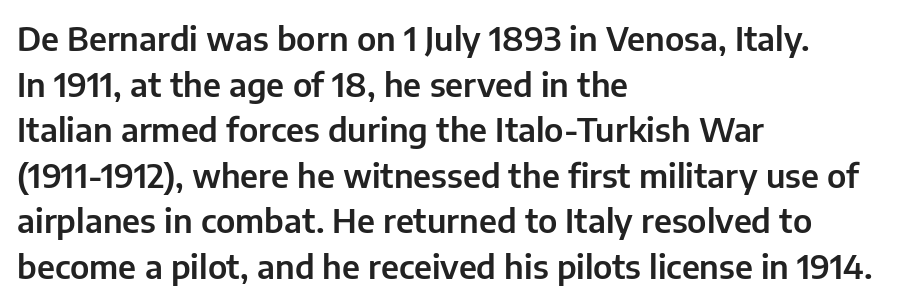
Q: Is the text italic (slanted)? A: No, it is upright.
Q: Is the typeface a serif or a sans-serif typeface? A: Sans-serif.
Q: Is the text underlined? A: No.
Q: How is the paragraph aligned? A: Left-aligned.
Q: Is the spacing between letters normal or unusually wide? A: Normal.
Q: Is the spacing between lines tight, normal or loose? A: Normal.
Q: Width (condensed, normal, or wide)? A: Normal.
Q: Stroke contrast? A: Low.
Q: x-height? A: Medium.
Q: Monospaced? A: No.
